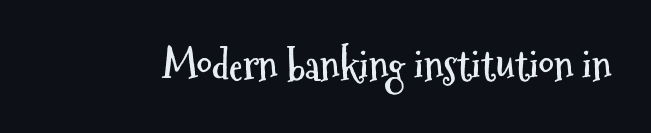
Do the characters align in a grid? No, the font is proportional. The gaps between neighbouring characters are ordinary and unremarkable. The letters stand upright; this is a roman face. A typesetter would label this face a sans. No word sits above an underline. Weight: bold.
